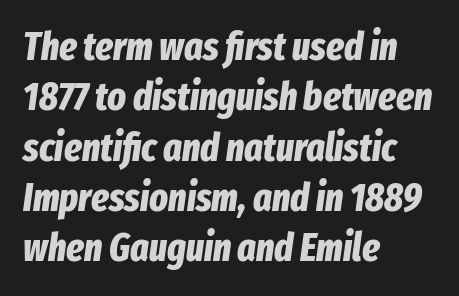
The image shows 39 px bold, condensed type, italic (leaning right); set left-aligned, normal line spacing (1.29x), normal letter spacing, not underlined; low stroke contrast and a medium x-height.
